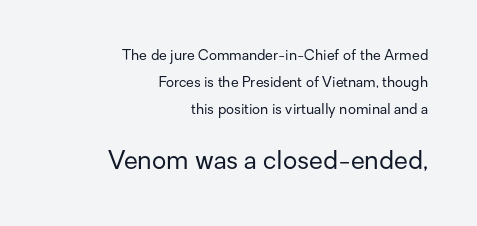
Q: Is the text bold? A: No.
Q: Is the text italic (slanted)? A: No, it is upright.
Q: Is the text underlined? A: No.
Q: How is the paragraph aligned? A: Right-aligned.
Q: Is the spacing between letters normal or unusually wide? A: Normal.
Q: Is the spacing between lines tight, normal or loose? A: Loose.
Q: Which block of text is set in a larger size, the first (top) or the second (bottom)? A: The second (bottom) one.
